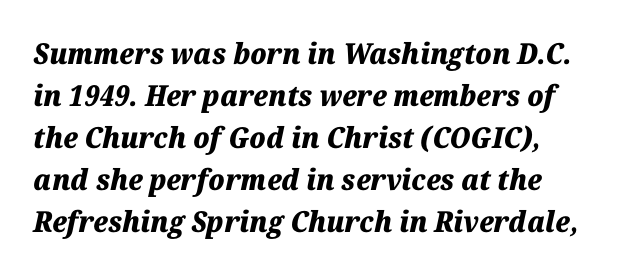
{"italic": "yes", "lean": "right", "slant_degrees": 12, "bold": "yes", "weight": "heavy", "width": "normal", "stroke_contrast": "medium", "x_height": "medium", "monospaced": "no", "underline": "no", "align": "left", "line_spacing": "normal", "line_spacing_ratio": 1.45, "letter_spacing": "normal", "letter_spacing_em": 0.0, "glyph_px": 29}
